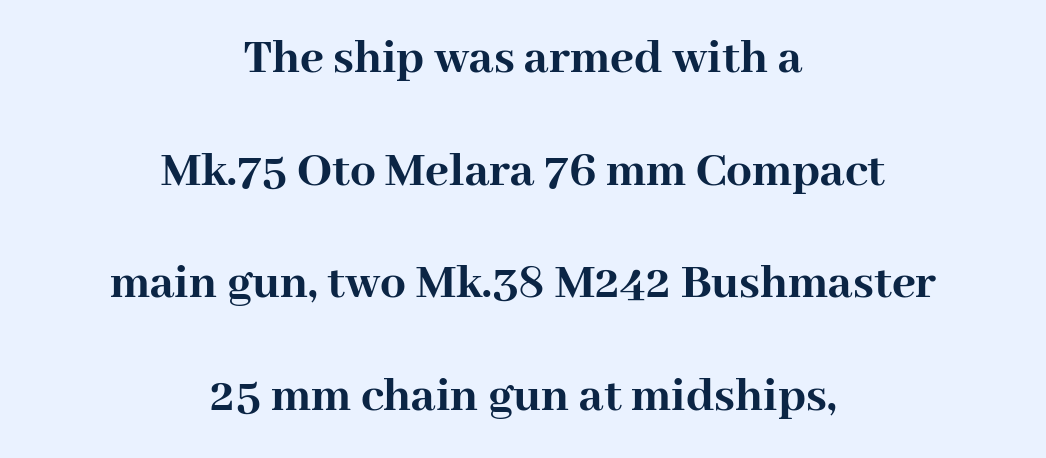
{"serif": "yes", "italic": "no", "bold": "yes", "weight": "semibold", "width": "normal", "stroke_contrast": "high", "x_height": "medium", "monospaced": "no", "underline": "no", "align": "center", "line_spacing": "loose", "line_spacing_ratio": 2.21, "letter_spacing": "normal", "letter_spacing_em": 0.0, "glyph_px": 51}
